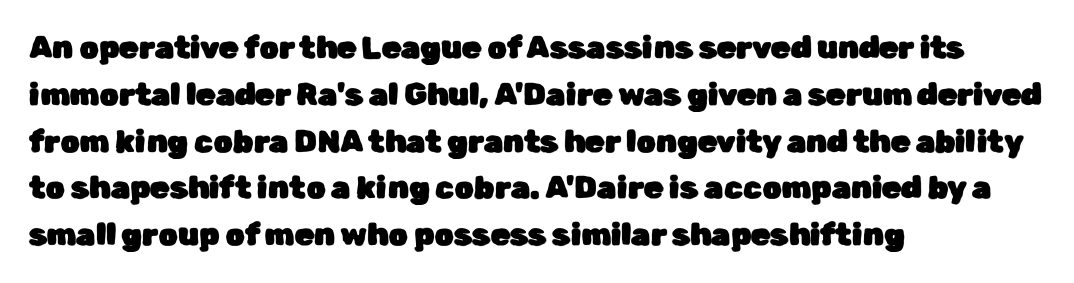
{"serif": "no", "italic": "no", "width": "normal", "stroke_contrast": "low", "x_height": "medium", "monospaced": "no", "underline": "no", "align": "left", "line_spacing": "normal", "line_spacing_ratio": 1.51, "letter_spacing": "normal", "letter_spacing_em": 0.0, "glyph_px": 31}
